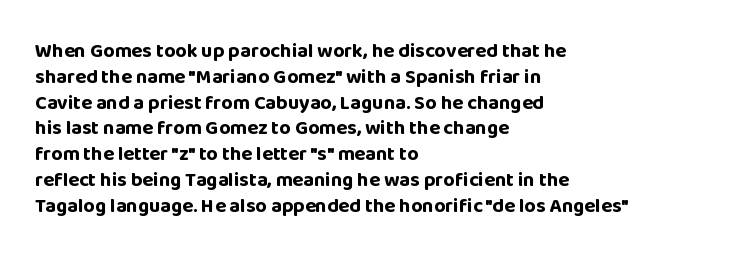
A typesetter would call this zero additional tracking. A classic flush-left, rag-right setting is used for this passage. The letters stand upright; this is a roman face. The glyphs are unaccompanied by any horizontal stroke below them. Line spacing here is normal.
